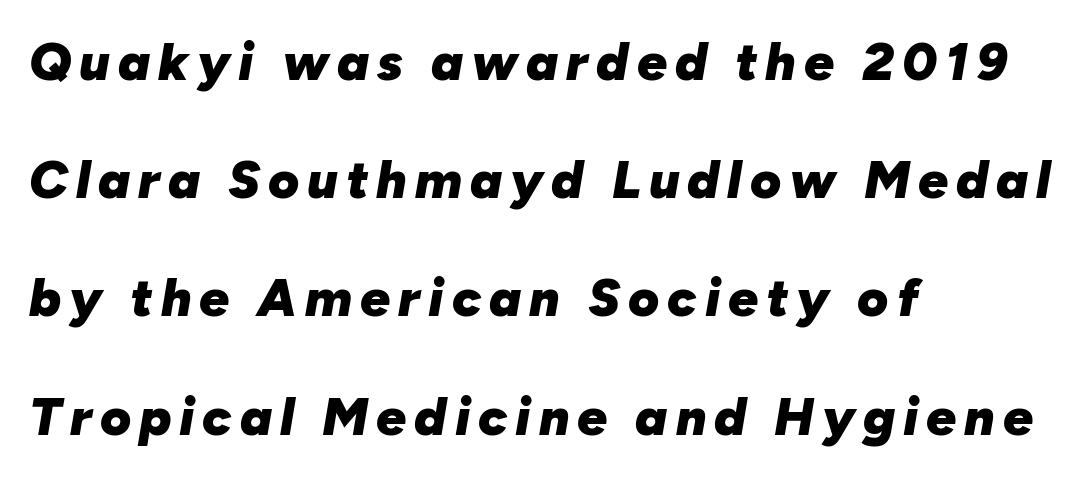
The image shows 53 px heavy type, italic (leaning right); set left-aligned, loose line spacing (2.23x), not underlined; low stroke contrast and a medium x-height.
